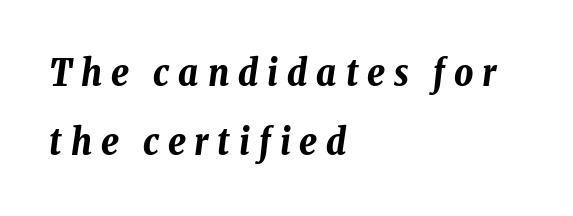
{"italic": "yes", "lean": "right", "slant_degrees": 8, "bold": "yes", "weight": "bold", "width": "condensed", "stroke_contrast": "low", "x_height": "medium", "monospaced": "no", "underline": "no", "align": "left", "line_spacing_ratio": 1.87, "letter_spacing": "wide", "letter_spacing_em": 0.24, "glyph_px": 37}
